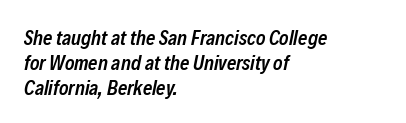
Characters follow at the spacing the type designer built in. The setting favours the left margin, as ordinary paragraphs usually do. Is there much room between lines? A standard amount, neither cramped nor airy. These lines carry some extra weight — a demibold, not a full bold. The space directly below the letters is spotless. Slanted lettering throughout.
